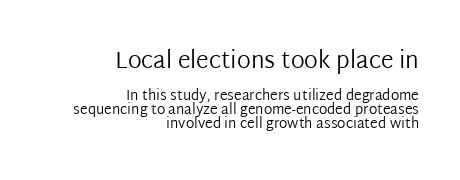
{"italic": "no", "bold": "no", "underline": "no", "align": "right", "line_spacing": "tight", "line_spacing_ratio": 1.02, "letter_spacing": "normal", "letter_spacing_em": 0.0, "larger_block": "first", "size_ratio": 1.64, "glyph_px": 23}
